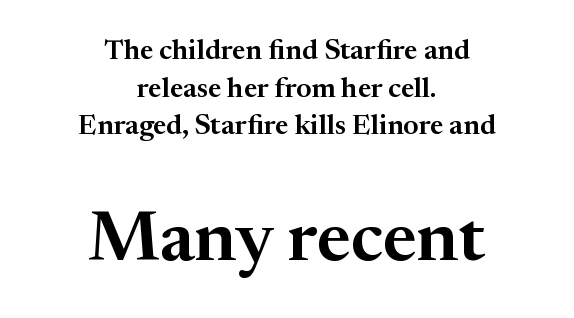
Q: Is the text italic (slanted)? A: No, it is upright.
Q: Is the typeface a serif or a sans-serif typeface? A: Serif.
Q: Is the text underlined? A: No.
Q: How is the paragraph aligned? A: Centered.
Q: Is the spacing between letters normal or unusually wide? A: Normal.
Q: Is the spacing between lines tight, normal or loose? A: Normal.
Q: Which block of text is set in a larger size, the first (top) or the second (bottom)? A: The second (bottom) one.
Q: Width (condensed, normal, or wide)? A: Normal.
Q: Stroke contrast? A: Medium.
Q: x-height? A: Medium.
Q: Monospaced? A: No.
